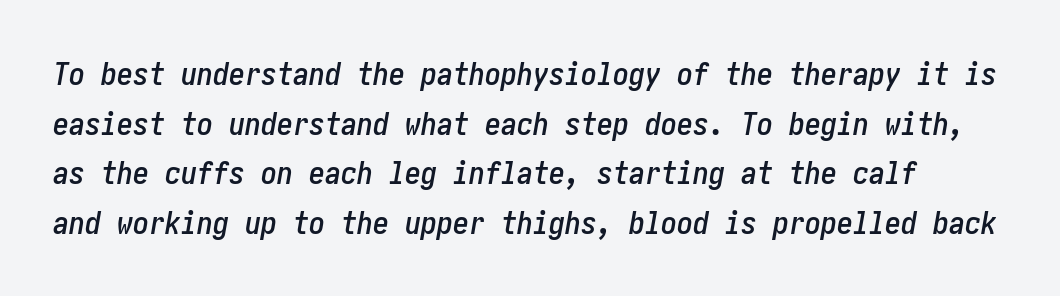
Q: Is the text italic (slanted)? A: Yes, it leans right by about 10 degrees.
Q: Is the text underlined? A: No.
Q: Is the spacing between letters normal or unusually wide? A: Normal.
Q: Is the spacing between lines tight, normal or loose? A: Normal.
Q: Width (condensed, normal, or wide)? A: Condensed.
Q: Stroke contrast? A: Low.
Q: x-height? A: Medium.
